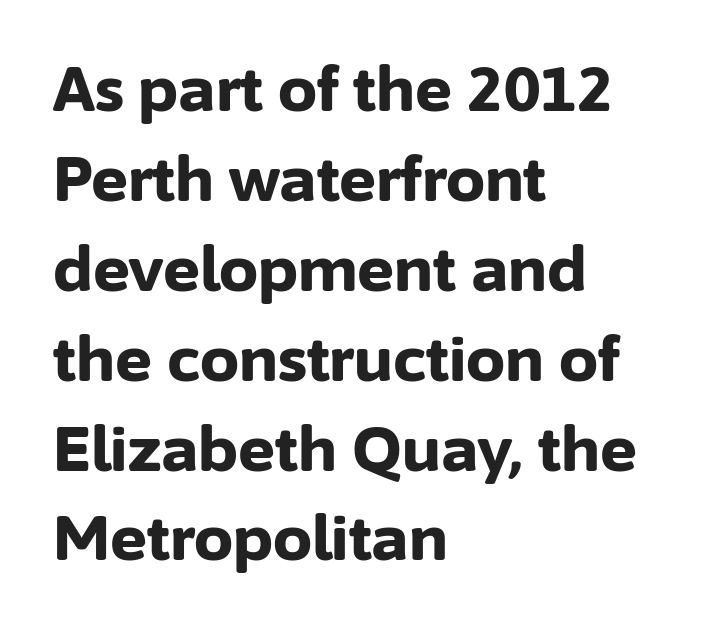
Q: Is the text bold? A: Yes.
Q: Is the text italic (slanted)? A: No, it is upright.
Q: Is the typeface a serif or a sans-serif typeface? A: Sans-serif.
Q: Is the text underlined? A: No.
Q: How is the paragraph aligned? A: Left-aligned.
Q: Is the spacing between letters normal or unusually wide? A: Normal.
Q: Is the spacing between lines tight, normal or loose? A: Normal.
Q: Width (condensed, normal, or wide)? A: Normal.
Q: Stroke contrast? A: Low.
Q: x-height? A: Medium.
Q: Monospaced? A: No.
